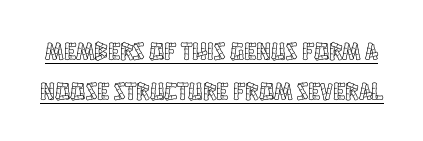
The image shows 25 px text type, upright; set normal line spacing (1.6x), normal letter spacing, underlined.
